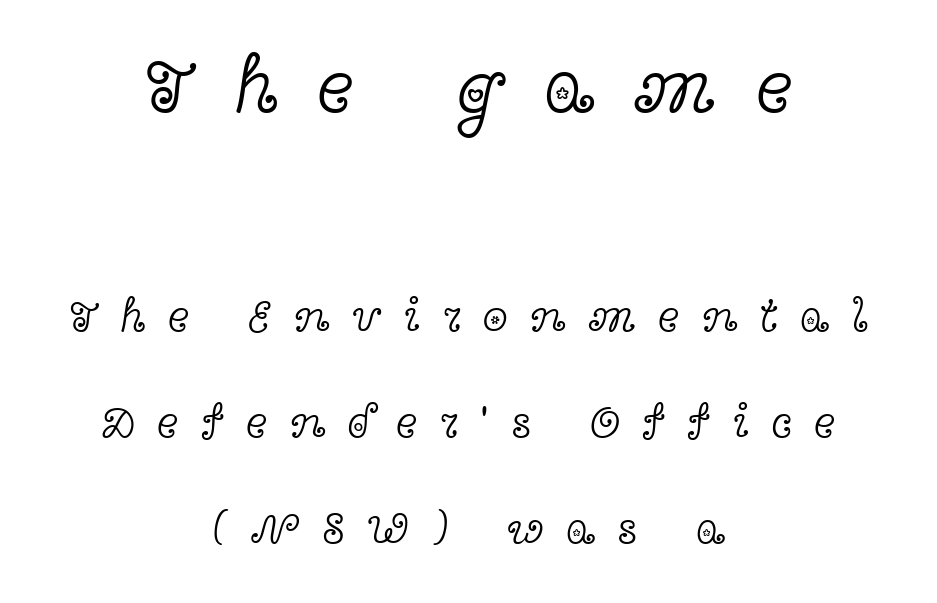
Q: Is the text bold? A: No.
Q: Is the text italic (slanted)? A: No, it is upright.
Q: Is the typeface a serif or a sans-serif typeface? A: Serif.
Q: Is the text underlined? A: No.
Q: How is the paragraph aligned? A: Centered.
Q: Is the spacing between letters normal or unusually wide? A: Unusually wide.
Q: Is the spacing between lines tight, normal or loose? A: Loose.
Q: Which block of text is set in a larger size, the first (top) or the second (bottom)? A: The first (top) one.
Q: Width (condensed, normal, or wide)? A: Wide.
Q: x-height? A: Medium.
Q: Monospaced? A: No.
